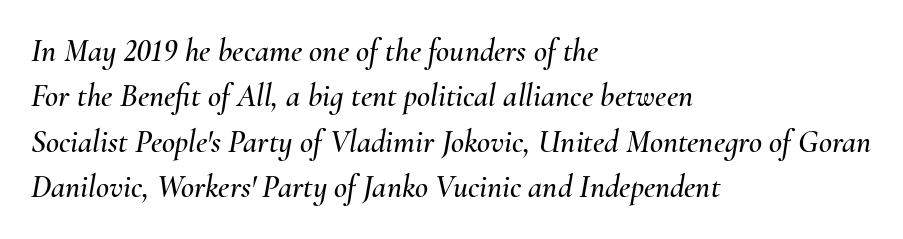
{"italic": "yes", "lean": "right", "slant_degrees": 10, "width": "normal", "stroke_contrast": "medium", "x_height": "small", "monospaced": "no", "underline": "no", "align": "left", "line_spacing": "normal", "line_spacing_ratio": 1.42, "letter_spacing": "normal", "letter_spacing_em": 0.0, "glyph_px": 32}
